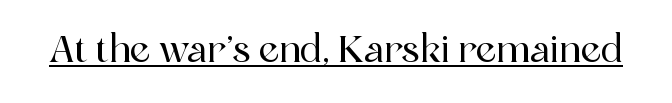
{"serif": "yes", "italic": "no", "width": "normal", "x_height": "medium", "monospaced": "no", "underline": "yes", "letter_spacing": "normal", "letter_spacing_em": 0.0, "glyph_px": 36}
